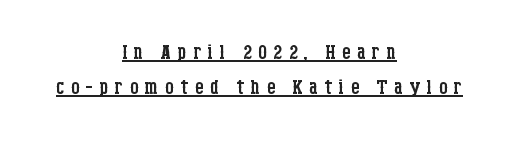
{"italic": "no", "bold": "no", "underline": "yes", "align": "center", "line_spacing": "normal", "line_spacing_ratio": 1.29, "letter_spacing": "wide", "letter_spacing_em": 0.24, "glyph_px": 27}
